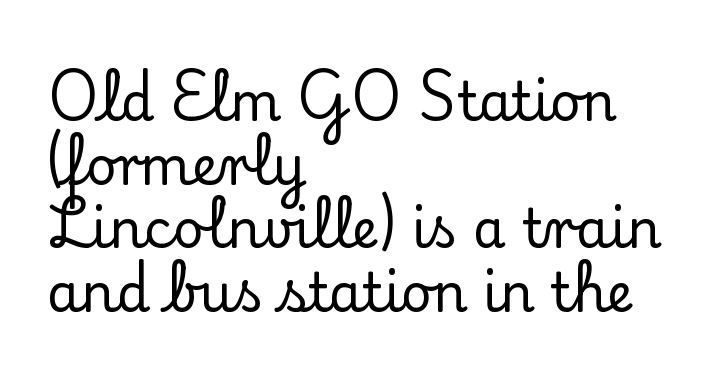
The image shows 53 px serif type, upright; set left-aligned, line spacing 1.2x, normal letter spacing, not underlined; low stroke contrast and a small x-height.
